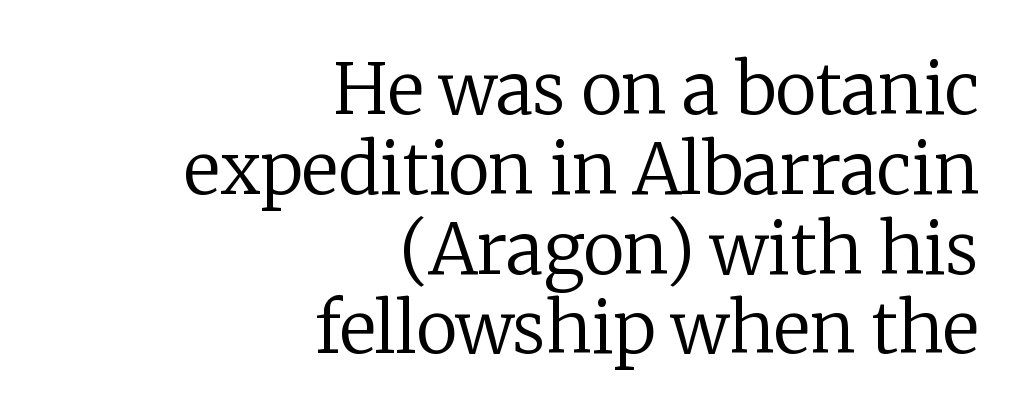
The image shows 70 px regular-weight serif type, upright; set right-aligned, tight line spacing (1.14x), normal letter spacing, not underlined; low stroke contrast and a medium x-height.
